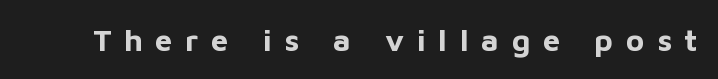
A typesetter would call this proportional, since set widths differ per character. This is the regular roman posture of the typeface. The rendering inserts visible extra space after every character. Anything drawn beneath the words? Only blank space. Bold? Absolutely — the strokes are thick and heavy.
